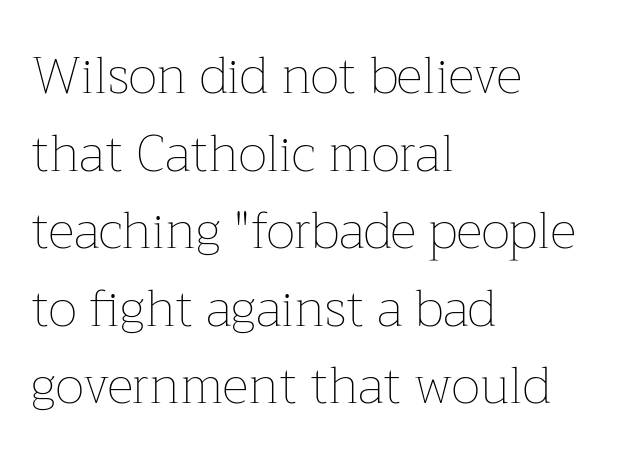
The image shows 51 px thin type, upright; set left-aligned, normal line spacing (1.52x), normal letter spacing, not underlined; low stroke contrast and a medium x-height.
